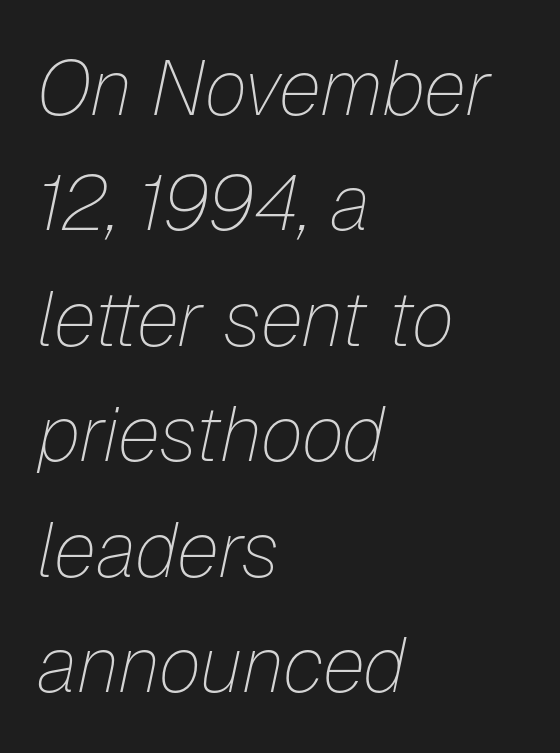
The image shows 77 px thin type, italic (leaning right); set left-aligned, normal line spacing (1.5x), normal letter spacing, not underlined; low stroke contrast and a medium x-height.
